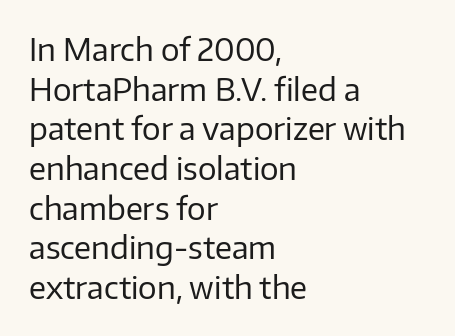
{"serif": "no", "italic": "no", "bold": "no", "weight": "regular", "width": "normal", "stroke_contrast": "low", "x_height": "medium", "monospaced": "no", "underline": "no", "align": "left", "line_spacing": "normal", "line_spacing_ratio": 1.28, "letter_spacing": "normal", "letter_spacing_em": 0.0, "glyph_px": 31}
